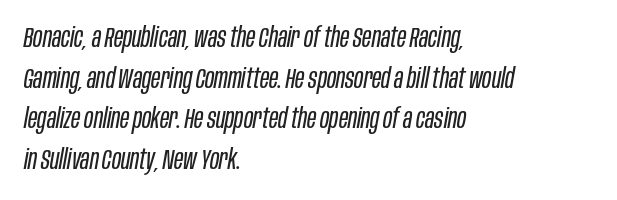
The image shows 28 px regular-weight, condensed type, italic (leaning right); set left-aligned, normal line spacing (1.45x), normal letter spacing, not underlined; low stroke contrast and a large x-height.
